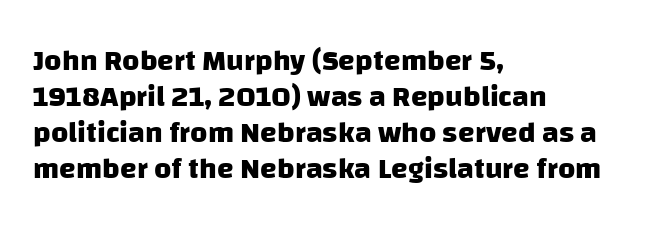
Chunky letters — that's bold for sure. Honestly, there is no underline to notice here at all. Nothing sits at the stroke ends, so this counts as sans-serif. Proportional: the letters do not fall into vertical columns.
